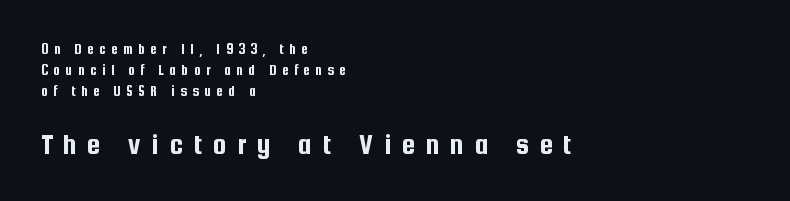
This sample has the flowing, uneven cadence of proportional lettering. The typeface chosen for these lines omits serifs. These two chunks differ in scale, with the bottom chunk taking the larger measure. Leading: standard.
